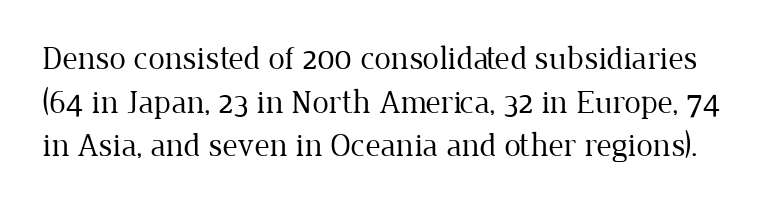
The image shows 33 px regular-weight serif type, upright; set normal line spacing (1.32x), normal letter spacing, not underlined; low stroke contrast and a medium x-height.
